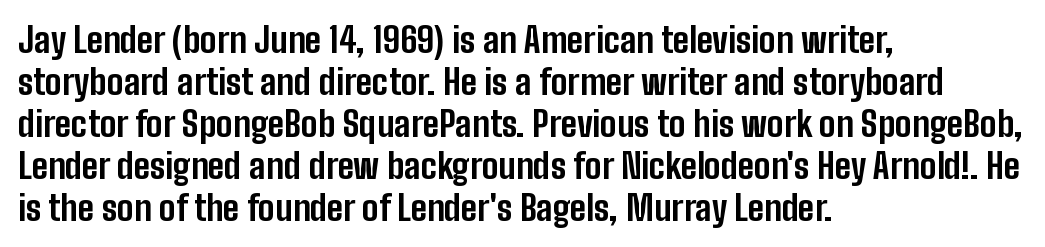
The image shows 35 px bold, condensed sans-serif type, upright; set left-aligned, line spacing 1.2x, normal letter spacing, not underlined; low stroke contrast and a medium x-height.
